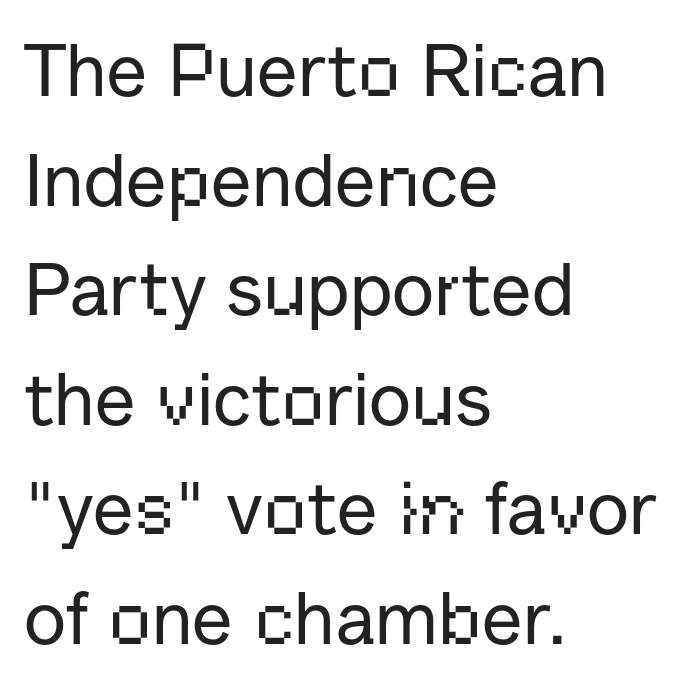
Posture: upright roman. You could not count columns in this text — the font is proportionally spaced. Is the letter spacing exaggerated? No — it looks like the ordinary default. The text was rendered using a sans face with plain stroke endings.
